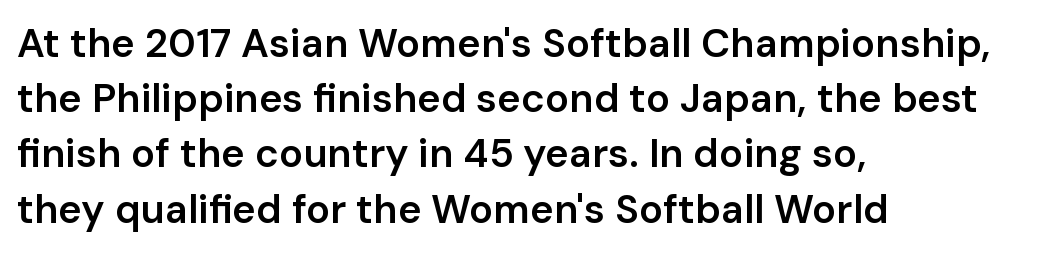
The paragraph has a hard left edge and a soft right edge. Set as a demibold, roughly 600 on the weight scale. You can tell it's not italic because the verticals are truly vertical. Each word holds together tightly as a unit, with standard inter-letter gaps.
